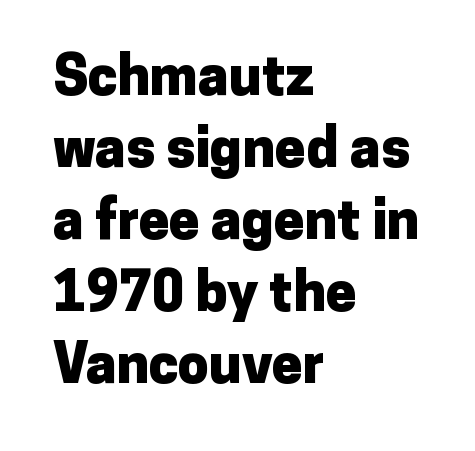
Q: Is the text bold? A: Yes.
Q: Is the text italic (slanted)? A: No, it is upright.
Q: Is the typeface a serif or a sans-serif typeface? A: Sans-serif.
Q: Is the text underlined? A: No.
Q: How is the paragraph aligned? A: Left-aligned.
Q: Is the spacing between letters normal or unusually wide? A: Normal.
Q: Is the spacing between lines tight, normal or loose? A: Normal.
Q: Width (condensed, normal, or wide)? A: Normal.
Q: Stroke contrast? A: Low.
Q: x-height? A: Medium.
Q: Monospaced? A: No.
